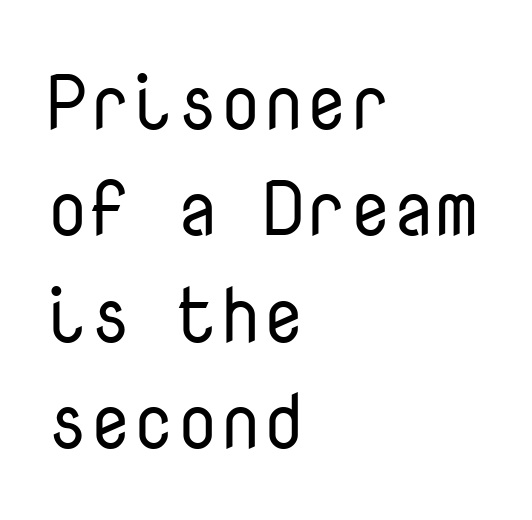
Q: Is the text bold? A: No.
Q: Is the text italic (slanted)? A: No, it is upright.
Q: Is the typeface a serif or a sans-serif typeface? A: Sans-serif.
Q: Is the text underlined? A: No.
Q: How is the paragraph aligned? A: Left-aligned.
Q: Is the spacing between letters normal or unusually wide? A: Normal.
Q: Is the spacing between lines tight, normal or loose? A: Normal.
Q: Width (condensed, normal, or wide)? A: Normal.
Q: Stroke contrast? A: Low.
Q: x-height? A: Medium.
Q: Monospaced? A: Yes.
